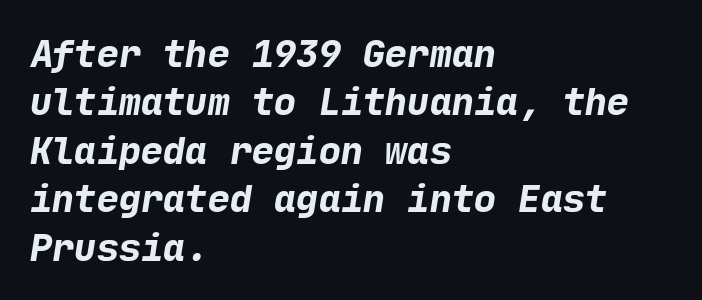
Q: Is the text bold? A: Yes.
Q: Is the typeface a serif or a sans-serif typeface? A: Sans-serif.
Q: Is the text underlined? A: No.
Q: How is the paragraph aligned? A: Left-aligned.
Q: Is the spacing between letters normal or unusually wide? A: Normal.
Q: Is the spacing between lines tight, normal or loose? A: Normal.
Q: Width (condensed, normal, or wide)? A: Normal.
Q: Stroke contrast? A: Low.
Q: x-height? A: Medium.
